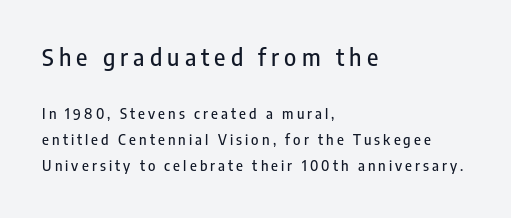
The first block has been scaled up relative to the second. Someone cranked the tracking dial way up on this one. The foot of each line stays bare and open. You can tell it's not italic because the verticals are truly vertical.
